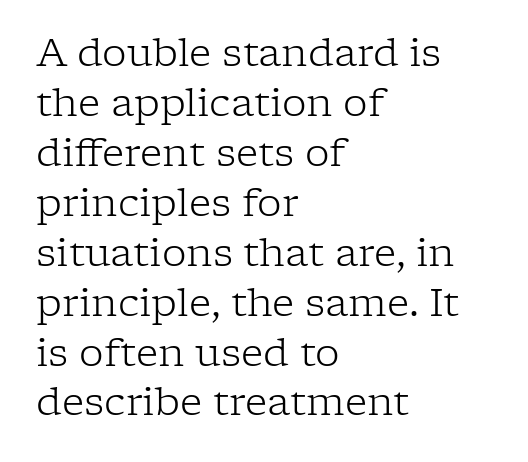
{"serif": "yes", "italic": "no", "bold": "no", "weight": "light", "width": "normal", "stroke_contrast": "low", "x_height": "medium", "monospaced": "no", "underline": "no", "align": "left", "line_spacing": "normal", "line_spacing_ratio": 1.28, "letter_spacing": "normal", "letter_spacing_em": 0.0, "glyph_px": 39}
